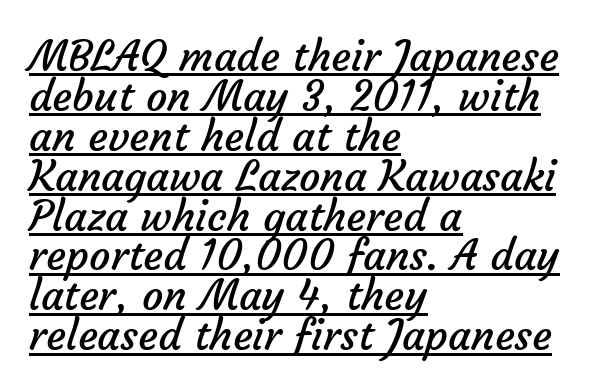
The image shows 42 px regular-weight sans-serif type; set left-aligned, tight line spacing (0.95x), normal letter spacing, underlined; low stroke contrast and a medium x-height.
